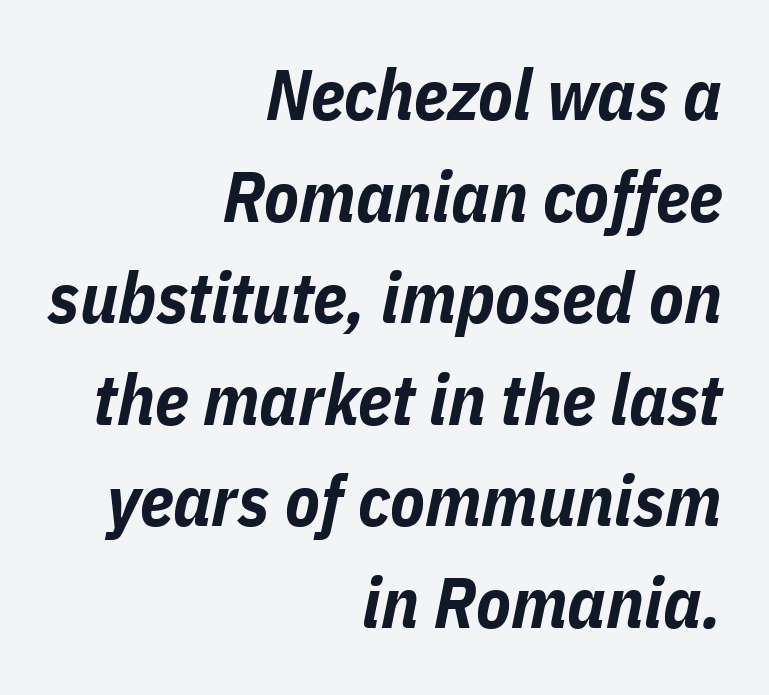
{"italic": "yes", "lean": "right", "slant_degrees": 11, "bold": "yes", "weight": "bold", "width": "condensed", "stroke_contrast": "low", "x_height": "medium", "monospaced": "no", "underline": "no", "align": "right", "line_spacing": "normal", "line_spacing_ratio": 1.43, "letter_spacing": "normal", "letter_spacing_em": 0.0, "glyph_px": 71}
